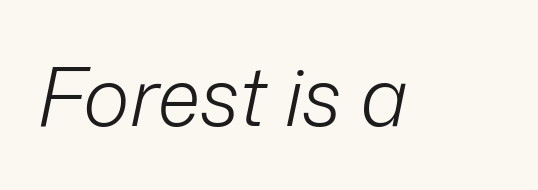
The image shows 80 px light type, italic (leaning right); set normal letter spacing, not underlined; low stroke contrast and a medium x-height.
